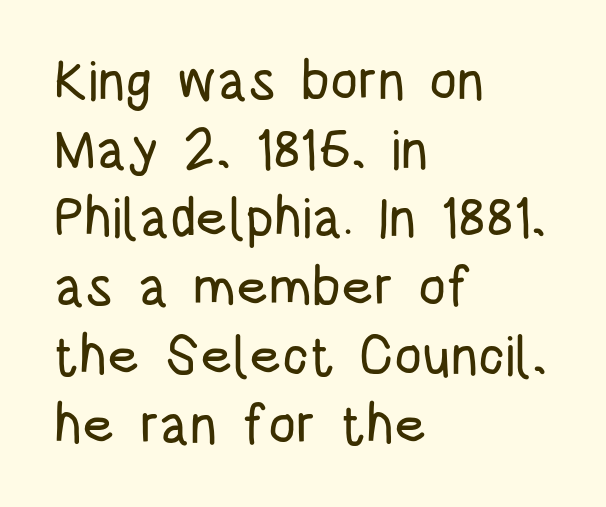
{"serif": "no", "italic": "no", "width": "condensed", "stroke_contrast": "low", "x_height": "large", "monospaced": "no", "underline": "no", "align": "left", "line_spacing": "normal", "line_spacing_ratio": 1.25, "letter_spacing": "normal", "letter_spacing_em": 0.0, "glyph_px": 55}
